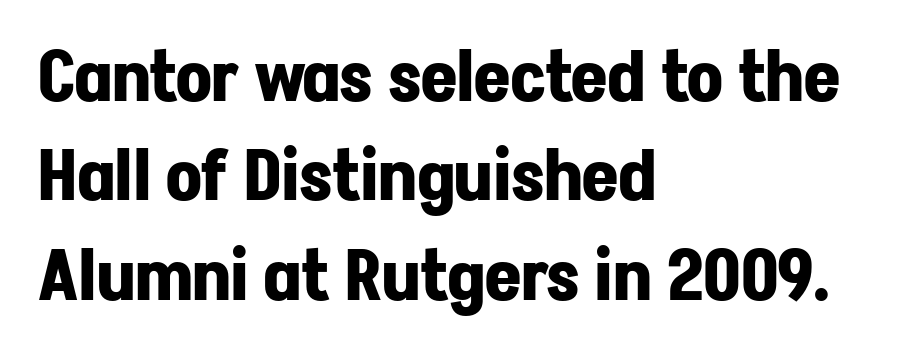
{"serif": "no", "italic": "no", "bold": "yes", "weight": "bold", "width": "normal", "stroke_contrast": "low", "x_height": "medium", "monospaced": "no", "underline": "no", "align": "left", "line_spacing": "normal", "line_spacing_ratio": 1.42, "letter_spacing": "normal", "letter_spacing_em": 0.0, "glyph_px": 70}
